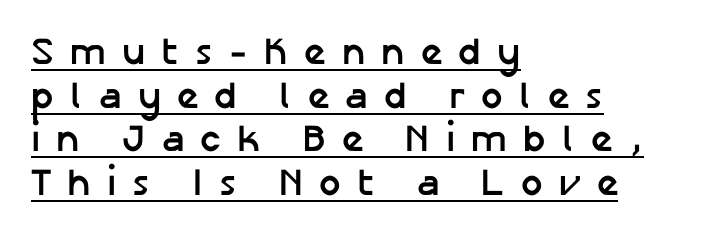
The image shows 38 px semibold sans-serif type, upright; set left-aligned, tight line spacing (1.15x), unusually wide letter spacing (+0.42 em), underlined; low stroke contrast and a medium x-height.
